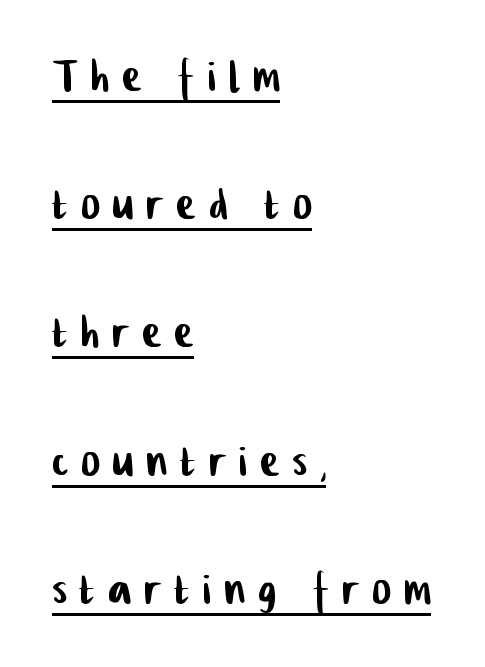
Q: Is the typeface a serif or a sans-serif typeface? A: Sans-serif.
Q: Is the text underlined? A: Yes.
Q: How is the paragraph aligned? A: Left-aligned.
Q: Is the spacing between letters normal or unusually wide? A: Unusually wide.
Q: Is the spacing between lines tight, normal or loose? A: Loose.
Q: Width (condensed, normal, or wide)? A: Condensed.
Q: Stroke contrast? A: Low.
Q: x-height? A: Medium.
Q: Monospaced? A: No.
